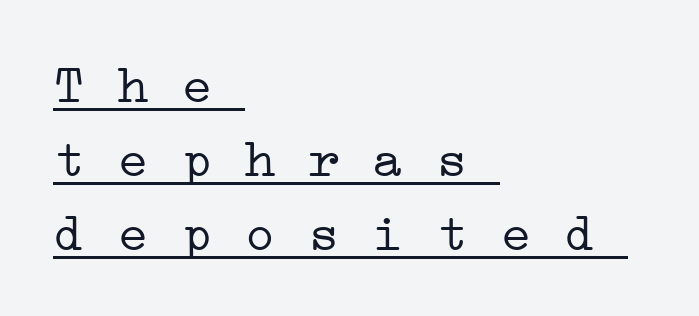
Q: Is the text bold? A: No.
Q: Is the typeface a serif or a sans-serif typeface? A: Serif.
Q: Is the text underlined? A: Yes.
Q: How is the paragraph aligned? A: Left-aligned.
Q: Is the spacing between letters normal or unusually wide? A: Normal.
Q: Is the spacing between lines tight, normal or loose? A: Normal.
Q: Width (condensed, normal, or wide)? A: Wide.
Q: Stroke contrast? A: Low.
Q: x-height? A: Medium.
Q: Monospaced? A: Yes.
